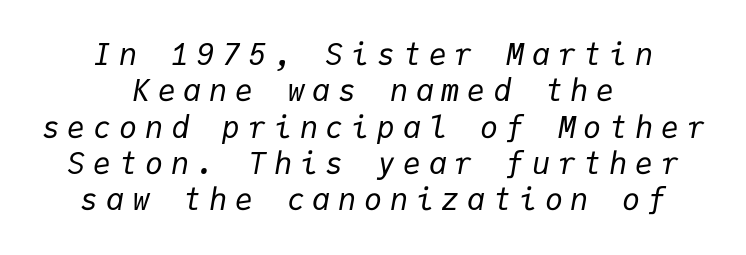
Q: Is the text bold? A: No.
Q: Is the text italic (slanted)? A: Yes, it leans right by about 9 degrees.
Q: Is the text underlined? A: No.
Q: How is the paragraph aligned? A: Centered.
Q: Is the spacing between letters normal or unusually wide? A: Unusually wide.
Q: Width (condensed, normal, or wide)? A: Normal.
Q: Stroke contrast? A: Low.
Q: x-height? A: Medium.
Q: Monospaced? A: Yes.
